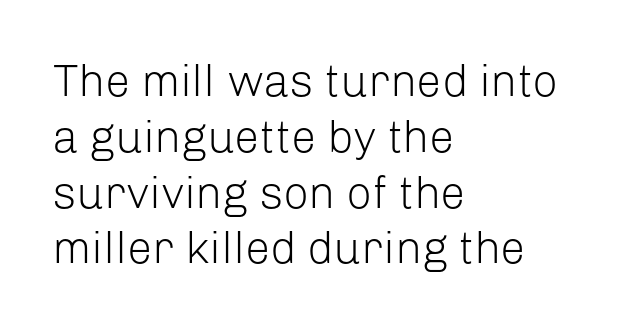
{"serif": "no", "italic": "no", "bold": "no", "weight": "light", "width": "normal", "stroke_contrast": "low", "x_height": "medium", "monospaced": "no", "underline": "no", "align": "left", "line_spacing_ratio": 1.24, "letter_spacing": "normal", "letter_spacing_em": 0.0, "glyph_px": 45}
